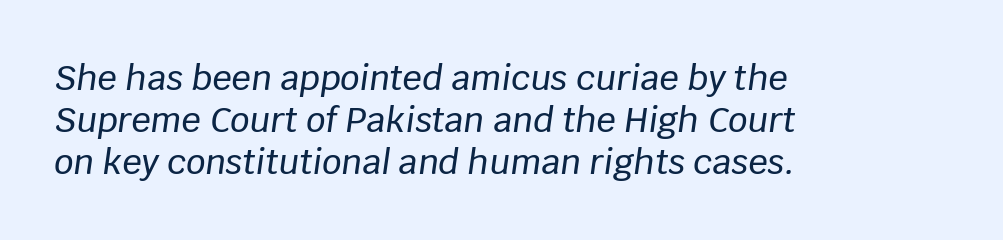
{"italic": "yes", "lean": "right", "slant_degrees": 8, "width": "normal", "stroke_contrast": "low", "x_height": "large", "monospaced": "no", "underline": "no", "align": "left", "line_spacing_ratio": 1.24, "letter_spacing": "normal", "letter_spacing_em": 0.0, "glyph_px": 34}
